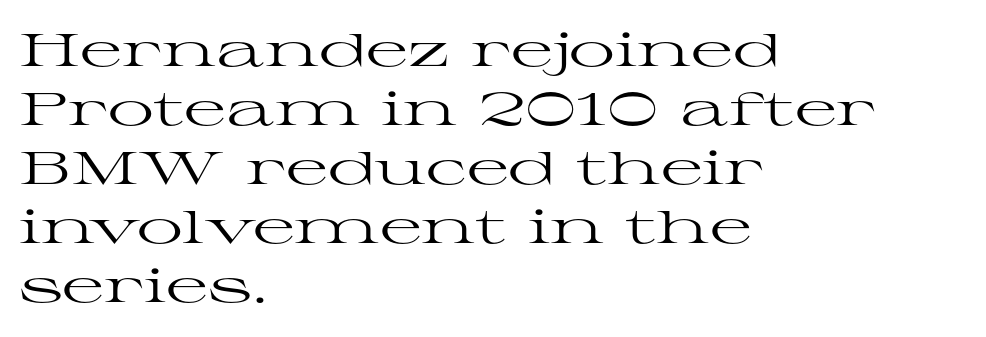
Q: Is the text bold? A: No.
Q: Is the text italic (slanted)? A: No, it is upright.
Q: Is the typeface a serif or a sans-serif typeface? A: Serif.
Q: Is the text underlined? A: No.
Q: How is the paragraph aligned? A: Left-aligned.
Q: Is the spacing between letters normal or unusually wide? A: Normal.
Q: Is the spacing between lines tight, normal or loose? A: Normal.
Q: Width (condensed, normal, or wide)? A: Wide.
Q: Stroke contrast? A: High.
Q: x-height? A: Medium.
Q: Monospaced? A: No.
